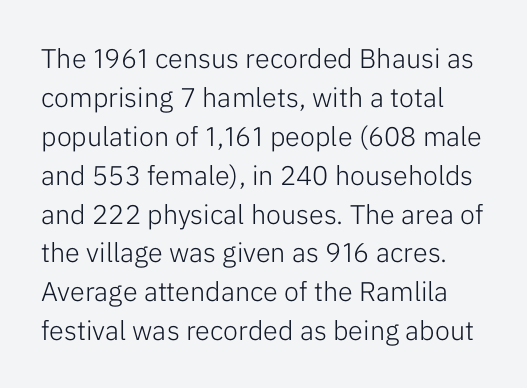
Q: Is the text bold? A: No.
Q: Is the text italic (slanted)? A: No, it is upright.
Q: Is the text underlined? A: No.
Q: Is the spacing between letters normal or unusually wide? A: Normal.
Q: Is the spacing between lines tight, normal or loose? A: Normal.
